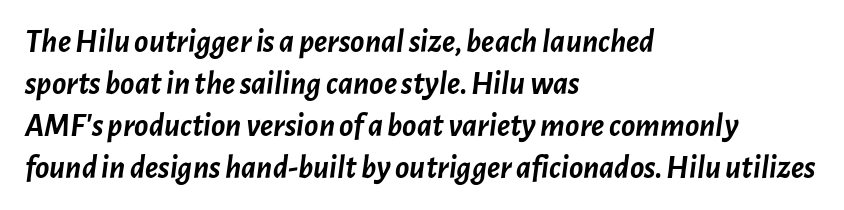
Q: Is the text bold? A: Yes.
Q: Is the text italic (slanted)? A: Yes, it leans right by about 7 degrees.
Q: Is the text underlined? A: No.
Q: How is the paragraph aligned? A: Left-aligned.
Q: Is the spacing between letters normal or unusually wide? A: Normal.
Q: Is the spacing between lines tight, normal or loose? A: Normal.
Q: Width (condensed, normal, or wide)? A: Normal.
Q: Stroke contrast? A: Low.
Q: x-height? A: Medium.
Q: Monospaced? A: No.
